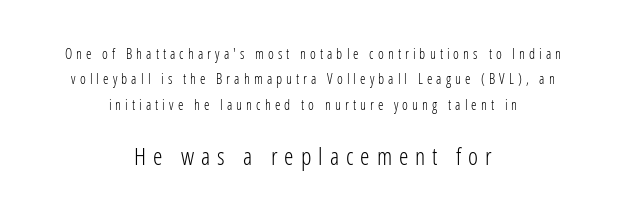
Q: Is the text bold? A: No.
Q: Is the text italic (slanted)? A: No, it is upright.
Q: Is the text underlined? A: No.
Q: How is the paragraph aligned? A: Centered.
Q: Is the spacing between letters normal or unusually wide? A: Unusually wide.
Q: Which block of text is set in a larger size, the first (top) or the second (bottom)? A: The second (bottom) one.
